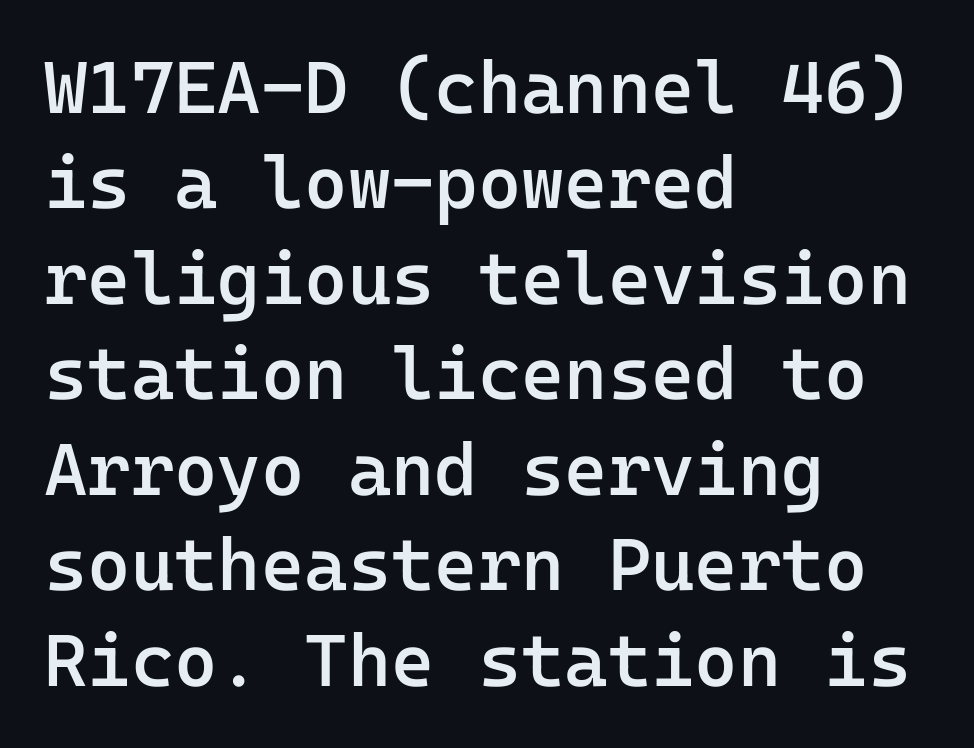
{"serif": "no", "italic": "no", "bold": "semi", "weight": "semibold", "width": "normal", "stroke_contrast": "low", "x_height": "medium", "monospaced": "yes", "underline": "no", "align": "left", "line_spacing": "normal", "line_spacing_ratio": 1.29, "letter_spacing": "normal", "letter_spacing_em": 0.0, "glyph_px": 74}
